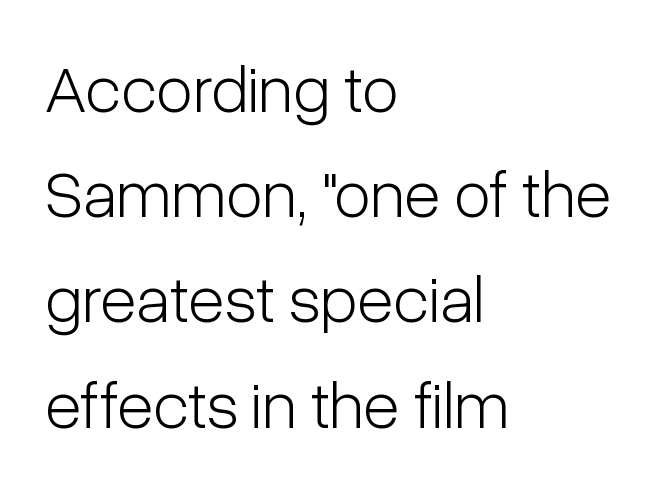
The image shows 67 px light, condensed sans-serif type, upright; set left-aligned, normal line spacing (1.57x), normal letter spacing, not underlined; low stroke contrast and a medium x-height.
